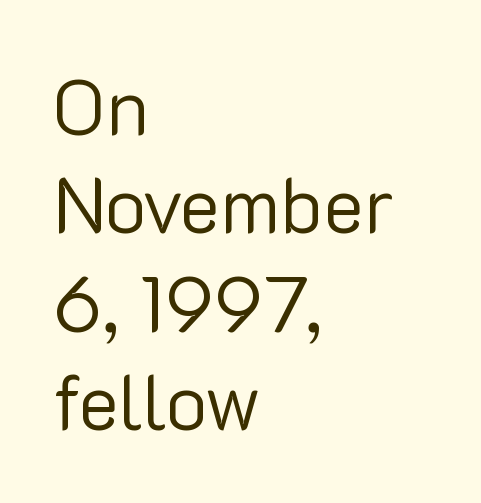
The image shows 78 px regular-weight sans-serif type, upright; set left-aligned, normal line spacing (1.26x), normal letter spacing, not underlined; low stroke contrast and a medium x-height.
